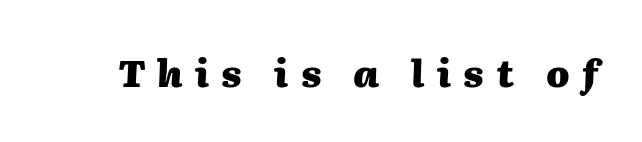
{"italic": "yes", "lean": "right", "slant_degrees": 2, "bold": "yes", "weight": "heavy", "width": "normal", "stroke_contrast": "medium", "x_height": "medium", "monospaced": "no", "underline": "no", "letter_spacing": "wide", "letter_spacing_em": 0.34, "glyph_px": 37}
